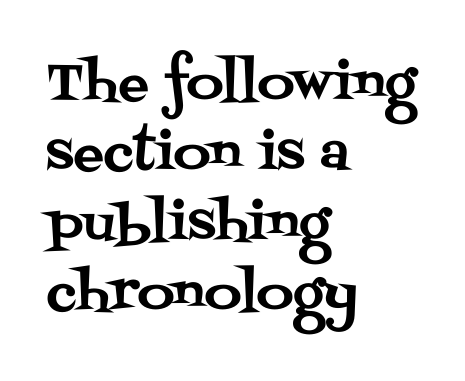
The zone under the glyphs is completely vacant. A typesetter would call this zero additional tracking. Yep, those are serifs on the letters. Visually the block forms a straight wall on the left and a jagged coastline on the right. These lines are rendered in a variable-pitch font.
